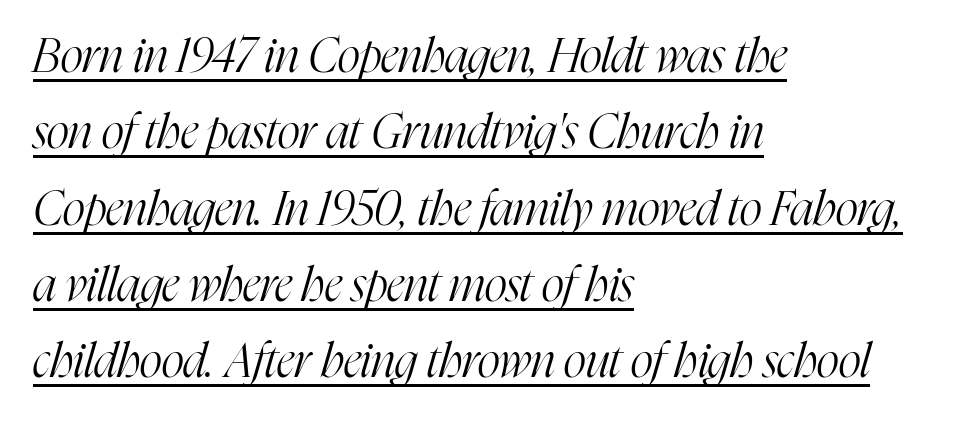
Honestly, the underline is the first thing you notice here. Does the lettering tilt? It does — this is italic. Quick note: interline space is typical. Weight: regular or lighter.
